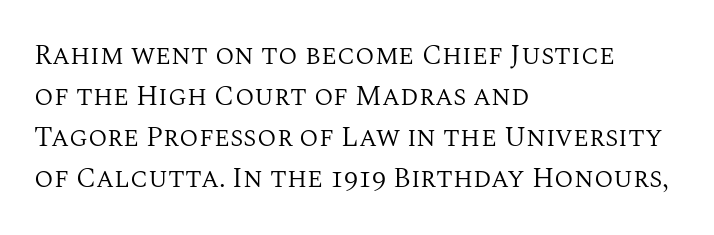
Underline: absent. Horizontal alignment here is leftward, the default for most running prose. The face used here is proportionally spaced, like ordinary book or web type. No chunkiness to these letters — they're not bold. One glance says typical: line gaps are just what's usual.
